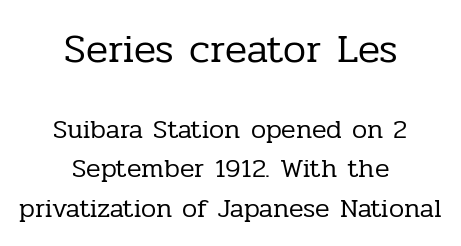
Q: Is the text bold? A: No.
Q: Is the text italic (slanted)? A: No, it is upright.
Q: Is the typeface a serif or a sans-serif typeface? A: Serif.
Q: Is the text underlined? A: No.
Q: How is the paragraph aligned? A: Centered.
Q: Is the spacing between letters normal or unusually wide? A: Normal.
Q: Is the spacing between lines tight, normal or loose? A: Normal.
Q: Which block of text is set in a larger size, the first (top) or the second (bottom)? A: The first (top) one.
Q: Width (condensed, normal, or wide)? A: Normal.
Q: Stroke contrast? A: Low.
Q: x-height? A: Medium.
Q: Monospaced? A: No.
